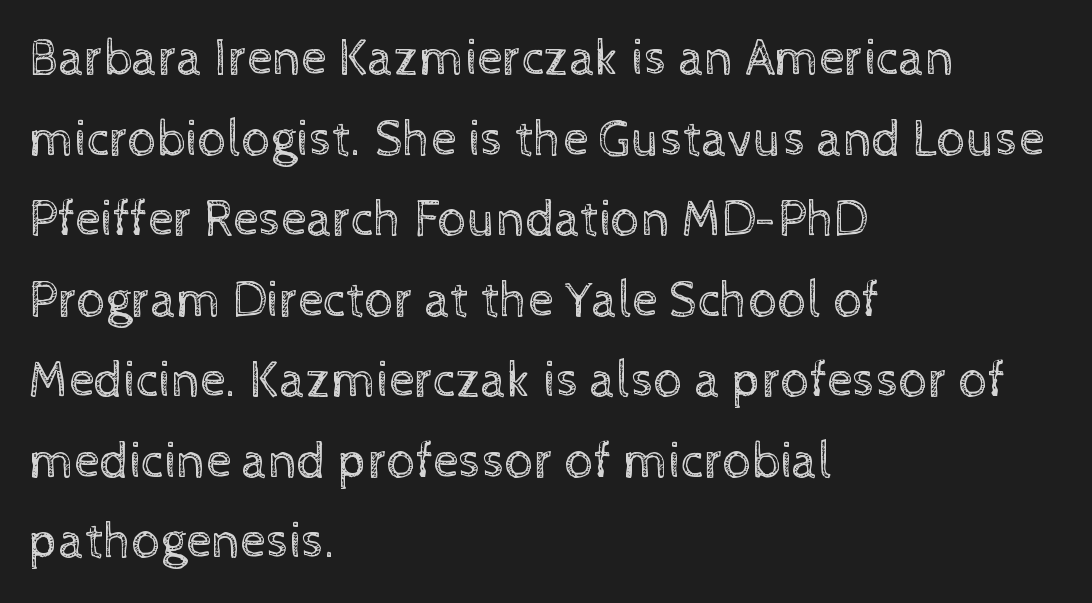
The image shows 51 px regular-weight type, upright; set left-aligned, normal line spacing (1.58x), normal letter spacing, not underlined; a medium x-height.
